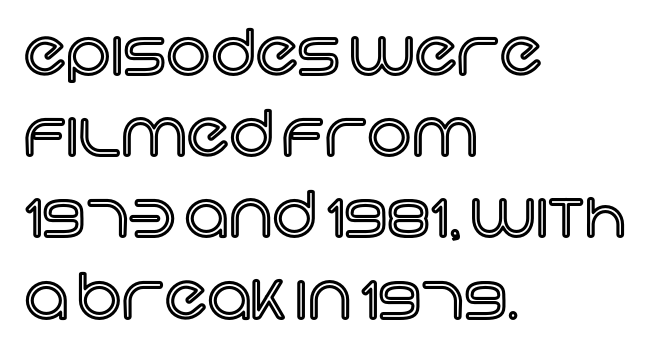
The vertical gap from one line to the next is medium. The face used here is proportionally spaced, like ordinary book or web type. A classic flush-left, rag-right setting is used for this passage. These lines keep a tight, regular rhythm from letter to letter. Nobody drew a line under any word here.
